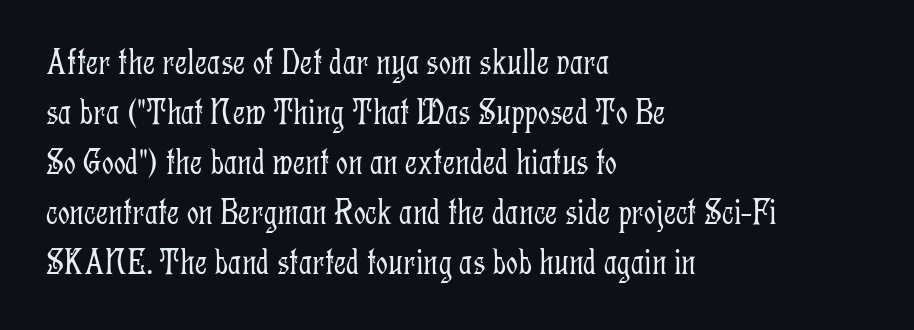
Small tapered or slab feet sit at the stroke ends, so this counts as serif. Here the glyphs are tracked normally, forming tight word shapes. Nobody drew a line under any word here. The letters stand upright; this is a roman face. Summary of weight: not heavy and not bold. The passage shown is typed in a proportional face where columns would drift.
